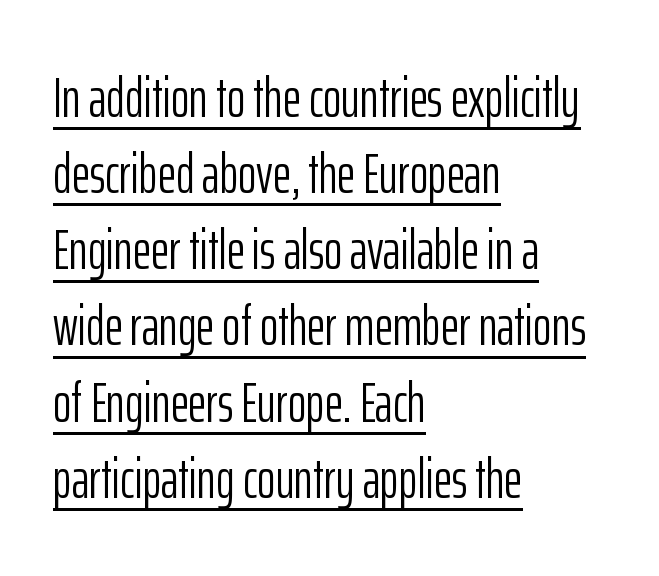
{"serif": "no", "italic": "no", "bold": "no", "weight": "light", "width": "condensed", "stroke_contrast": "low", "x_height": "medium", "monospaced": "no", "underline": "yes", "align": "left", "line_spacing": "normal", "line_spacing_ratio": 1.36, "letter_spacing": "normal", "letter_spacing_em": 0.0, "glyph_px": 56}
